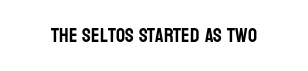
The image shows 20 px text type, upright; set centered, normal letter spacing, not underlined.
